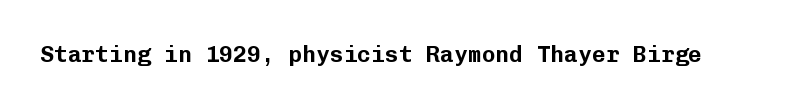
The image shows 23 px text type, upright; set normal letter spacing, not underlined.
